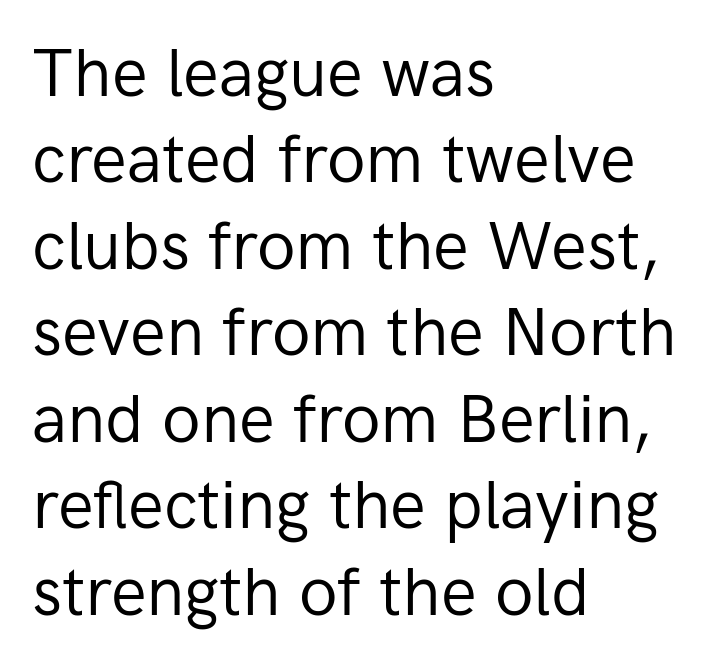
The image shows 67 px regular-weight sans-serif type, upright; set left-aligned, normal line spacing (1.29x), normal letter spacing, not underlined; low stroke contrast and a medium x-height.
